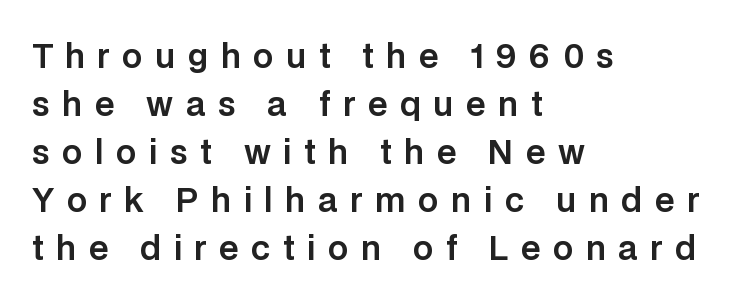
{"serif": "no", "italic": "no", "width": "normal", "stroke_contrast": "low", "x_height": "large", "monospaced": "no", "underline": "no", "align": "left", "line_spacing": "normal", "line_spacing_ratio": 1.5, "letter_spacing": "wide", "letter_spacing_em": 0.39, "glyph_px": 32}
